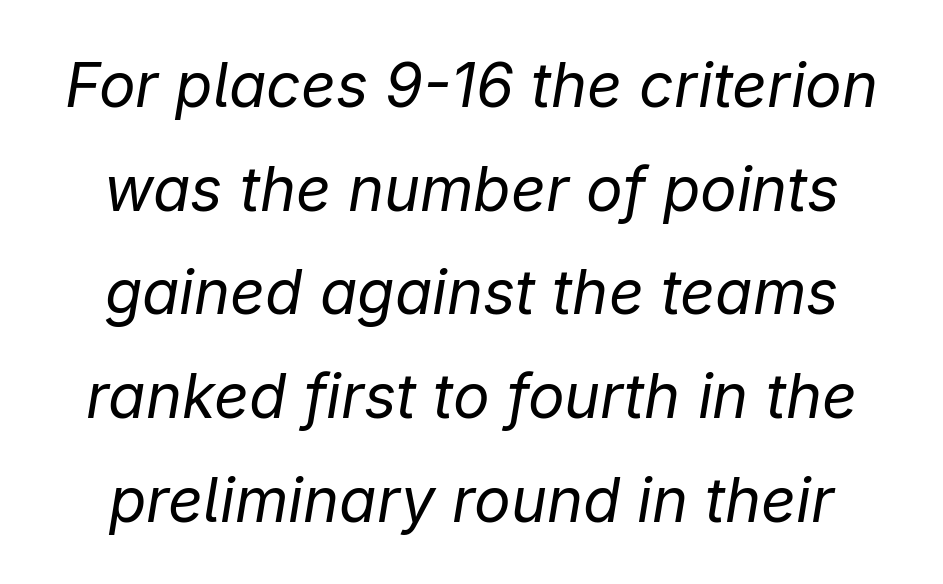
The image shows 61 px regular-weight type, italic (leaning right); set normal line spacing (1.7x), normal letter spacing, not underlined; low stroke contrast and a medium x-height.
